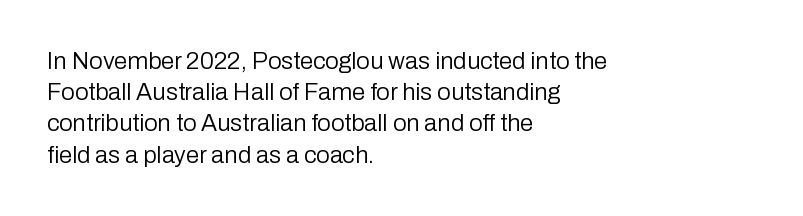
Q: Is the text bold? A: No.
Q: Is the text italic (slanted)? A: No, it is upright.
Q: Is the text underlined? A: No.
Q: How is the paragraph aligned? A: Left-aligned.
Q: Is the spacing between letters normal or unusually wide? A: Normal.
Q: Is the spacing between lines tight, normal or loose? A: Normal.
